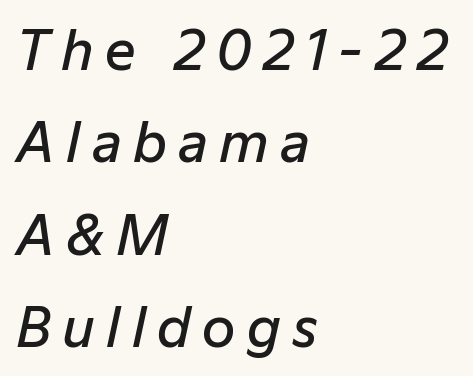
The image shows 54 px semibold type, italic (leaning right); set left-aligned, line spacing 1.71x, unusually wide letter spacing (+0.21 em), not underlined; low stroke contrast and a medium x-height.
